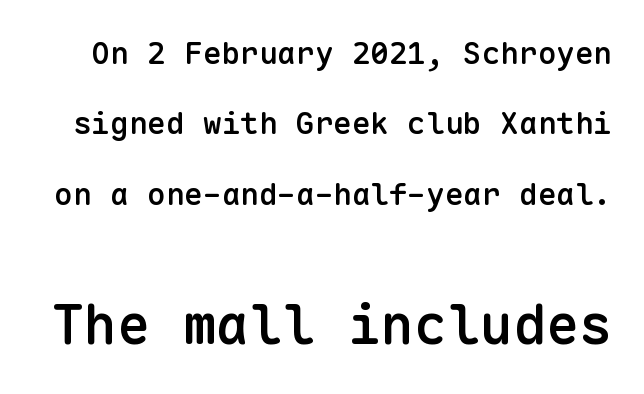
Serif or sans? Sans — the stroke terminals are bare. The composition opens small and finishes big. Observe the ordinary spacing: letters are neighbours, not strangers. Notice the strokes are somewhat thickened but not fully heavy: this is a semibold.
